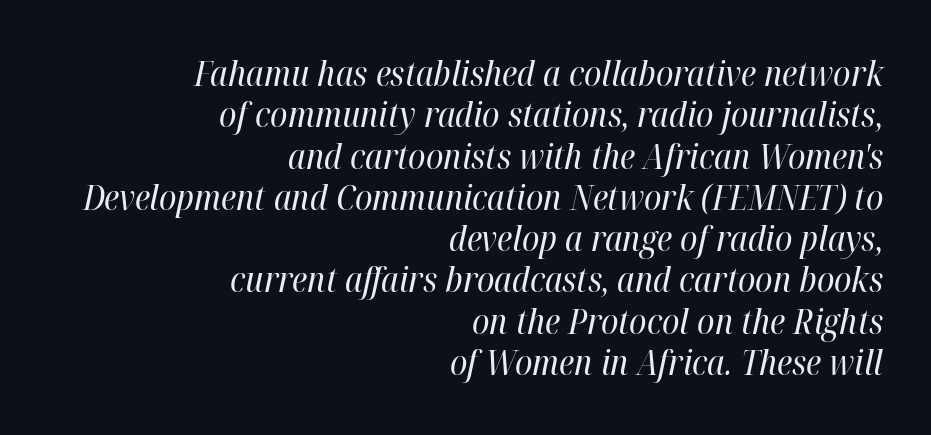
Slanted lettering throughout. Each stroke keeps to a modest, everyday thickness or less. The lines are quadded right. This rendering leaves character spacing at its baseline value.
